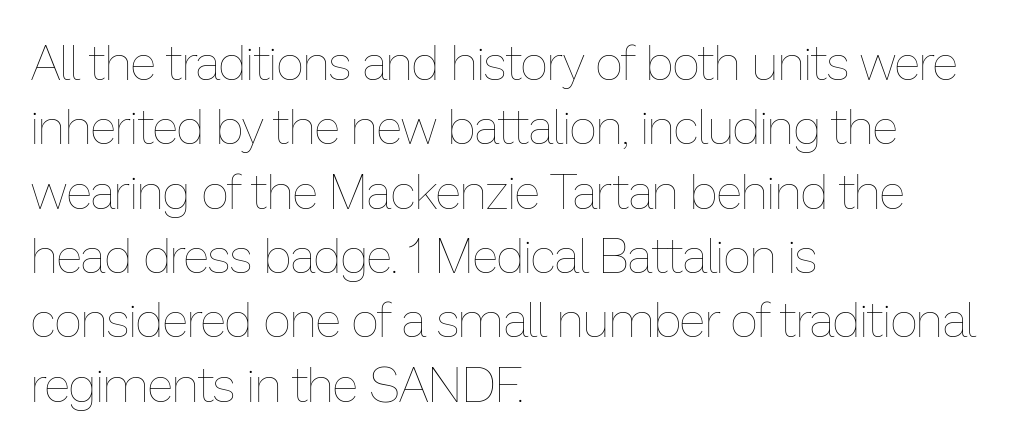
The image shows 48 px thin type, upright; set left-aligned, normal line spacing (1.34x), normal letter spacing, not underlined; low stroke contrast and a medium x-height.
